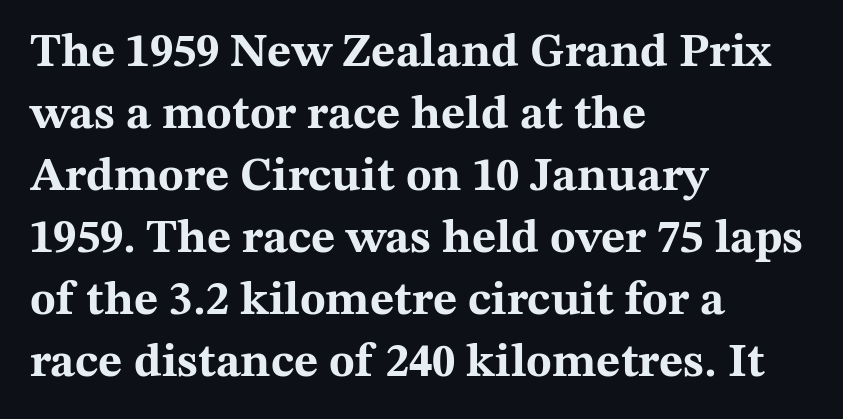
{"serif": "yes", "italic": "no", "bold": "yes", "weight": "bold", "width": "wide", "stroke_contrast": "medium", "x_height": "medium", "monospaced": "no", "underline": "no", "align": "left", "line_spacing": "normal", "line_spacing_ratio": 1.32, "letter_spacing": "normal", "letter_spacing_em": 0.0, "glyph_px": 47}
